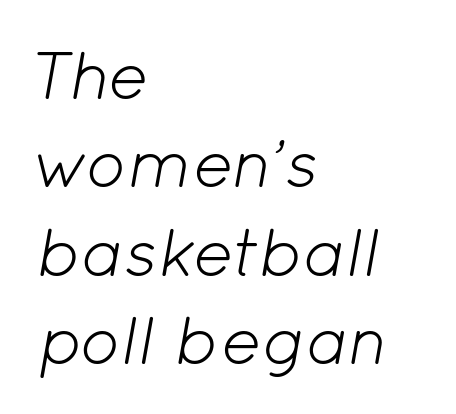
The image shows 68 px light type, italic (leaning right); set left-aligned, normal line spacing (1.3x), normal letter spacing, not underlined; low stroke contrast and a medium x-height.
